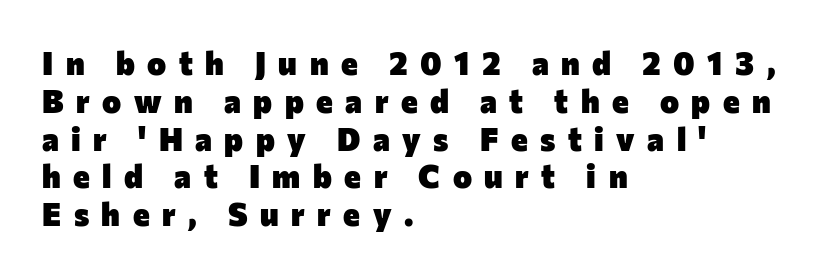
The image shows 32 px heavy sans-serif type, upright; set left-aligned, line spacing 1.18x, unusually wide letter spacing (+0.39 em), not underlined; low stroke contrast and a medium x-height.
